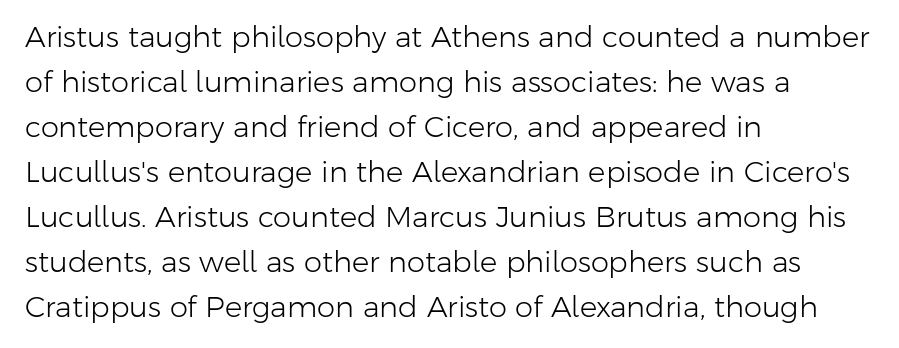
Stroke thickness stays within the range of a standard reading face or lighter. Clear beneath every line of the passage. A normal amount of white space separates one row of letters from the next. Horizontally, the lines are justified to the leading edge only.
